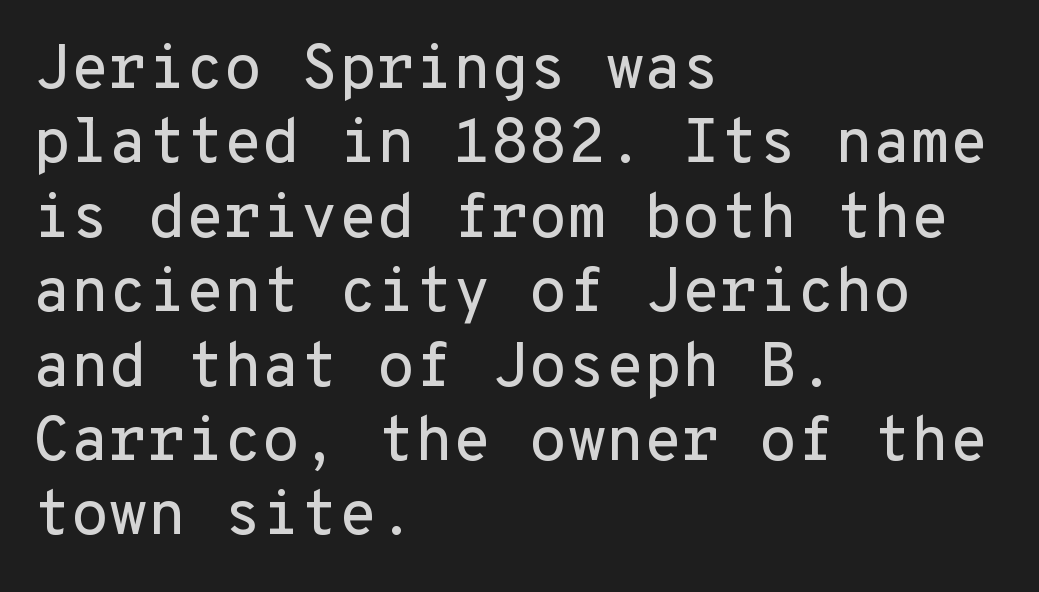
Characters follow at the spacing the type designer built in. Bare-footed words on every line. Regarding serifs, this sample does without them. Spacing verdict: monospaced, one width for all characters.
